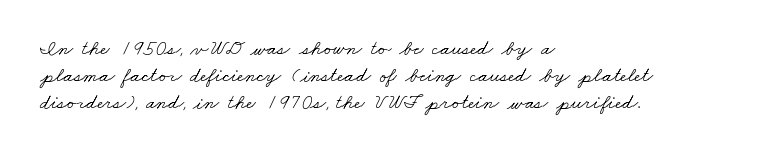
Q: Is the text bold? A: No.
Q: Is the text underlined? A: No.
Q: How is the paragraph aligned? A: Left-aligned.
Q: Is the spacing between letters normal or unusually wide? A: Normal.
Q: Is the spacing between lines tight, normal or loose? A: Normal.
